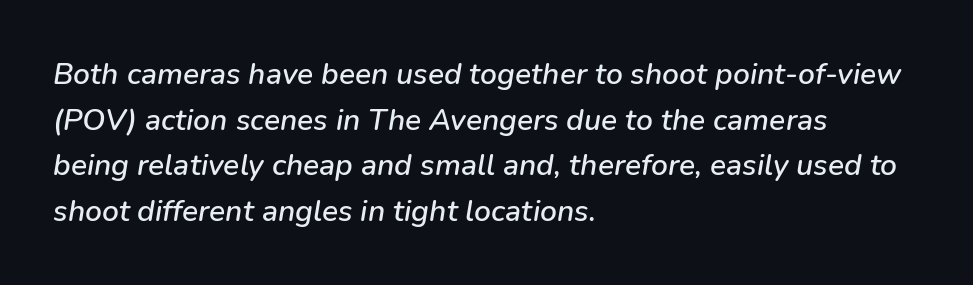
Q: Is the text italic (slanted)? A: Yes, it leans right by about 9 degrees.
Q: Is the text underlined? A: No.
Q: How is the paragraph aligned? A: Left-aligned.
Q: Is the spacing between letters normal or unusually wide? A: Normal.
Q: Is the spacing between lines tight, normal or loose? A: Normal.
Q: Width (condensed, normal, or wide)? A: Normal.
Q: Stroke contrast? A: Low.
Q: x-height? A: Medium.
Q: Monospaced? A: No.
